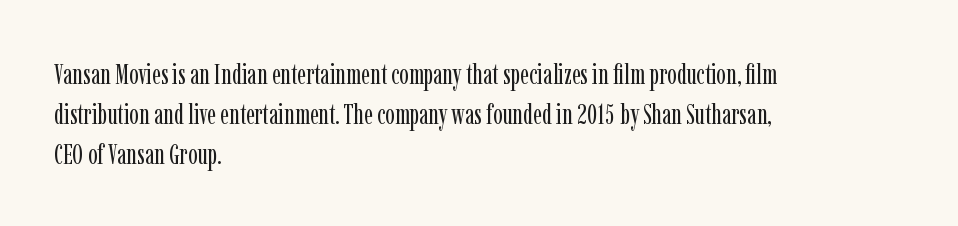
{"serif": "yes", "italic": "no", "bold": "no", "weight": "regular", "width": "condensed", "stroke_contrast": "low", "x_height": "medium", "monospaced": "no", "underline": "no", "align": "left", "line_spacing": "normal", "line_spacing_ratio": 1.42, "letter_spacing": "normal", "letter_spacing_em": 0.0, "glyph_px": 28}
